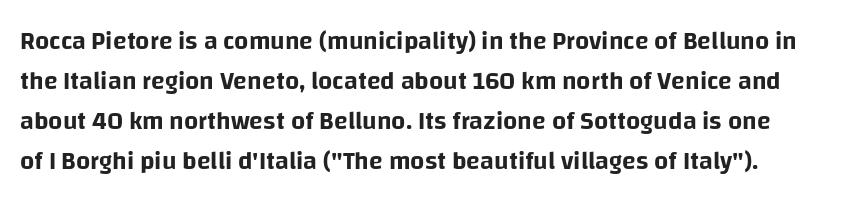
The image shows 25 px text type, upright; set normal line spacing (1.6x), normal letter spacing, not underlined.
